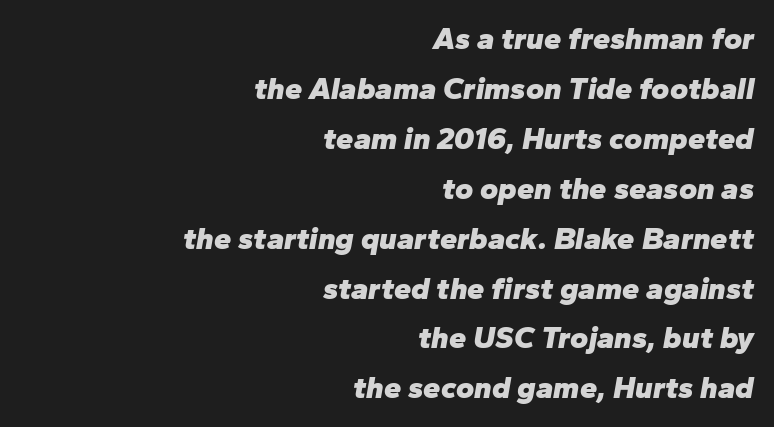
If you drew a ruler down the right edge, every line would touch it. Typesetter's note: full bold, strokes at maximum text heaviness. Spacing verdict: proportional, widths tailored to each character. Glyph-to-glyph distance matches everyday printed text.
